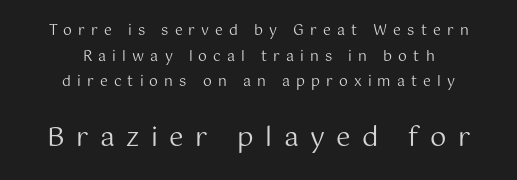
{"italic": "no", "bold": "no", "underline": "no", "align": "center", "line_spacing_ratio": 1.83, "letter_spacing": "wide", "letter_spacing_em": 0.44, "larger_block": "second", "size_ratio": 1.86, "glyph_px": 26}
